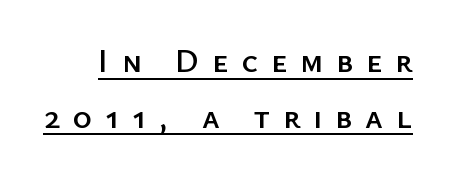
Q: Is the text italic (slanted)? A: No, it is upright.
Q: Is the typeface a serif or a sans-serif typeface? A: Sans-serif.
Q: Is the text underlined? A: Yes.
Q: Is the spacing between letters normal or unusually wide? A: Unusually wide.
Q: Is the spacing between lines tight, normal or loose? A: Normal.
Q: Width (condensed, normal, or wide)? A: Normal.
Q: Stroke contrast? A: Low.
Q: x-height? A: Medium.
Q: Monospaced? A: No.
